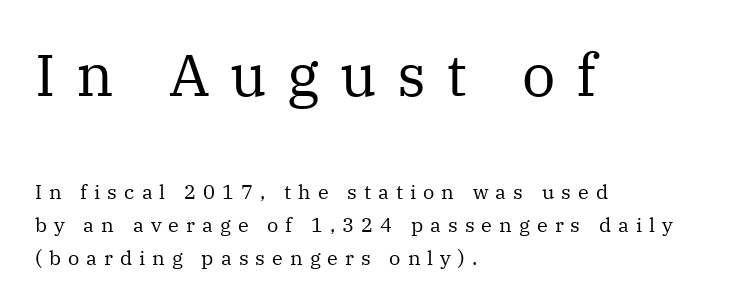
The image shows 59 px regular-weight serif type, upright; set left-aligned, normal line spacing (1.63x), unusually wide letter spacing (+0.35 em), not underlined; the first (top) block is 2.95x larger; medium stroke contrast and a medium x-height.
